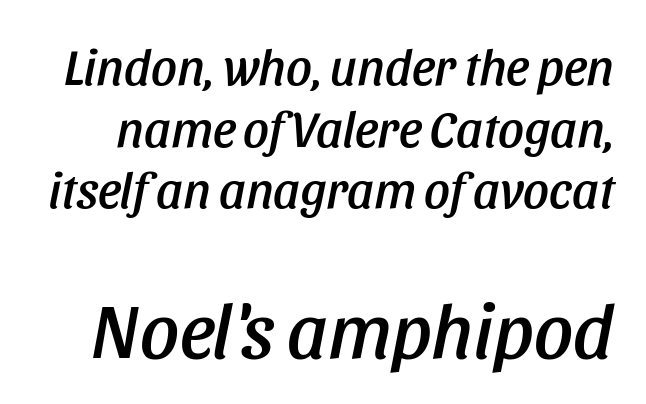
Q: Is the text italic (slanted)? A: Yes, it leans right by about 11 degrees.
Q: Is the text underlined? A: No.
Q: Is the spacing between letters normal or unusually wide? A: Normal.
Q: Which block of text is set in a larger size, the first (top) or the second (bottom)? A: The second (bottom) one.
Q: Width (condensed, normal, or wide)? A: Condensed.
Q: Stroke contrast? A: Low.
Q: x-height? A: Large.
Q: Monospaced? A: No.
